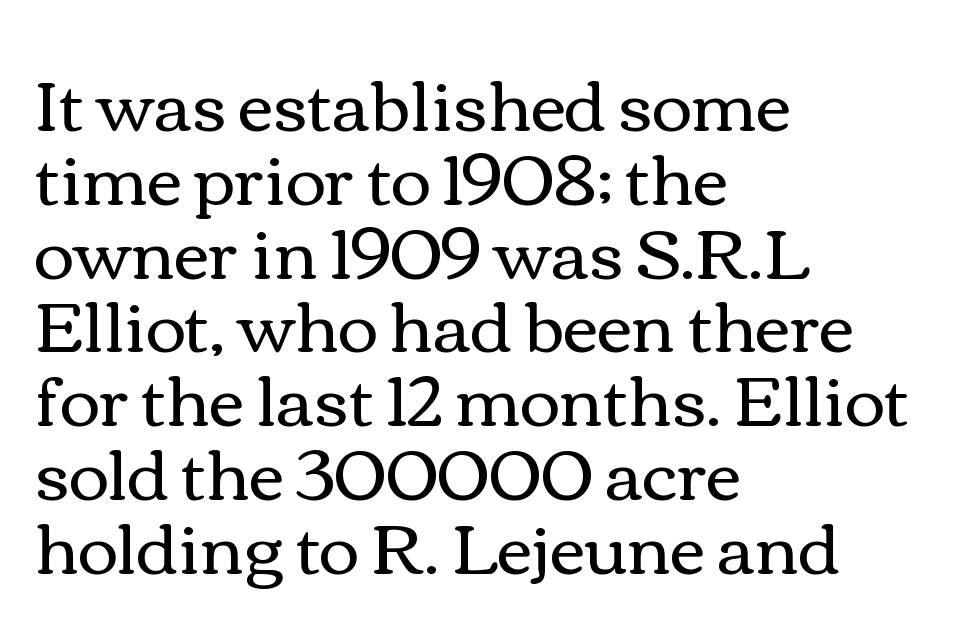
{"italic": "no", "bold": "no", "weight": "regular", "width": "wide", "x_height": "medium", "monospaced": "no", "underline": "no", "align": "left", "line_spacing": "tight", "line_spacing_ratio": 1.07, "letter_spacing": "normal", "letter_spacing_em": 0.0, "glyph_px": 69}
